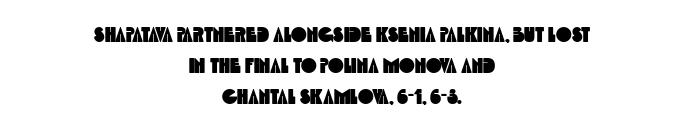
The image shows 21 px text type; set centered, normal line spacing (1.47x), normal letter spacing, not underlined.
